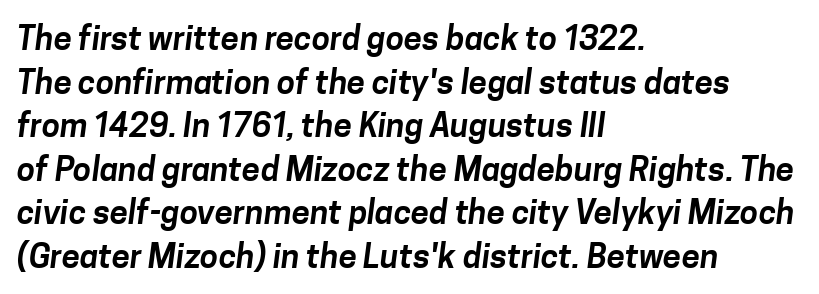
{"serif": "no", "width": "normal", "stroke_contrast": "low", "x_height": "medium", "monospaced": "no", "underline": "no", "align": "left", "line_spacing": "normal", "line_spacing_ratio": 1.32, "letter_spacing": "normal", "letter_spacing_em": 0.0, "glyph_px": 33}
